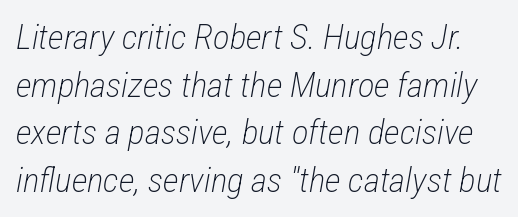
{"italic": "yes", "lean": "right", "slant_degrees": 12, "bold": "no", "weight": "light", "width": "condensed", "stroke_contrast": "low", "x_height": "medium", "monospaced": "no", "underline": "no", "line_spacing": "normal", "line_spacing_ratio": 1.36, "letter_spacing": "normal", "letter_spacing_em": 0.0, "glyph_px": 35}
